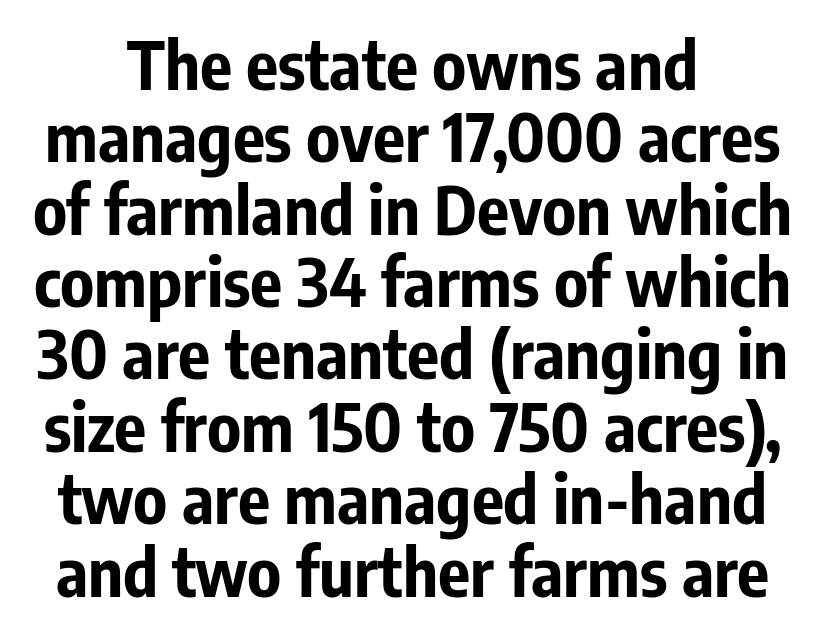
Q: Is the text bold? A: Yes.
Q: Is the text italic (slanted)? A: No, it is upright.
Q: Is the typeface a serif or a sans-serif typeface? A: Sans-serif.
Q: Is the text underlined? A: No.
Q: Is the spacing between letters normal or unusually wide? A: Normal.
Q: Is the spacing between lines tight, normal or loose? A: Tight.
Q: Width (condensed, normal, or wide)? A: Condensed.
Q: Stroke contrast? A: Low.
Q: x-height? A: Medium.
Q: Monospaced? A: No.
